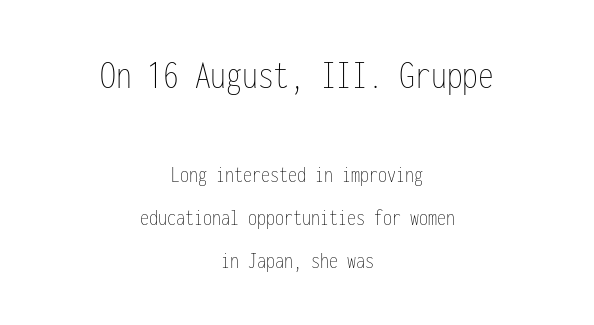
A centered setting, common on invitations and titles, is used for this passage. No letter is thick-stroked: the sample isn't bold. Each word holds together tightly as a unit, with standard inter-letter gaps. Every character here occupies the same horizontal width, giving the sample a typewriter-like rhythm.
